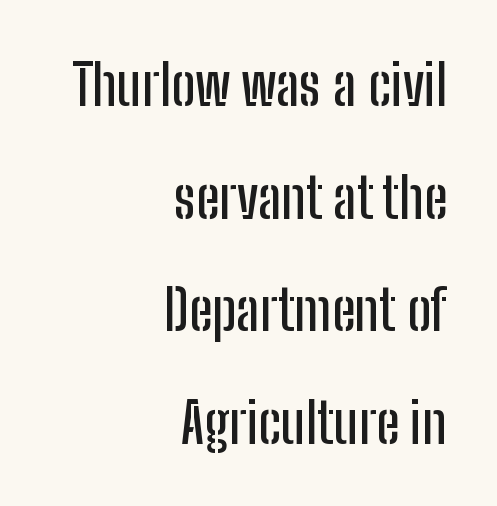
Classification — sans serif. A typesetter would call this proportional, since set widths differ per character. Short note: letters normally spaced. The designer dialed line spacing up above the default.
